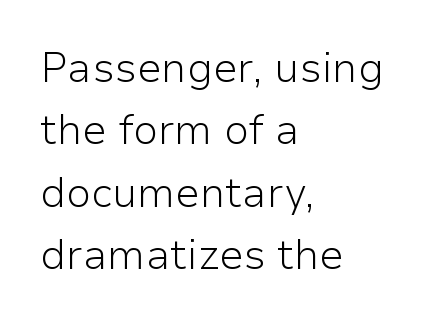
The letters stand upright; this is a roman face. Tracking value appears to be zero — textbook default spacing. How would I describe the line gaps? Plain and ordinary. Classification — sans serif. Nobody drew a line under any word here. Do the characters align in a grid? No, the font is proportional.
